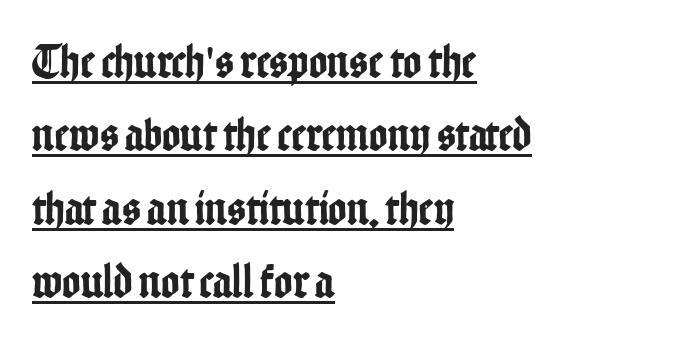
{"serif": "no", "italic": "no", "width": "condensed", "stroke_contrast": "low", "x_height": "medium", "monospaced": "no", "underline": "yes", "align": "left", "line_spacing": "normal", "line_spacing_ratio": 1.5, "letter_spacing": "normal", "letter_spacing_em": 0.0, "glyph_px": 49}
